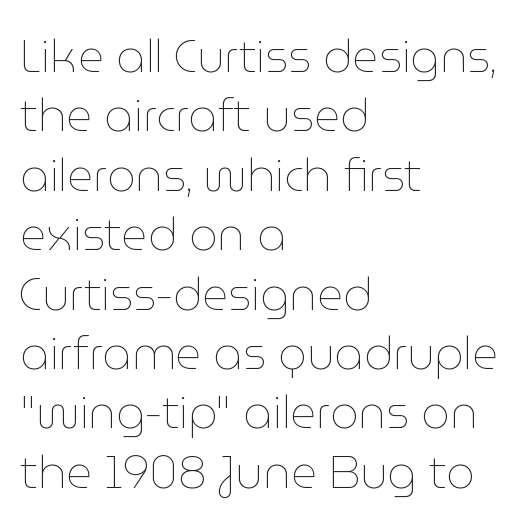
Q: Is the text bold? A: No.
Q: Is the text italic (slanted)? A: No, it is upright.
Q: Is the text underlined? A: No.
Q: How is the paragraph aligned? A: Left-aligned.
Q: Is the spacing between letters normal or unusually wide? A: Normal.
Q: Is the spacing between lines tight, normal or loose? A: Normal.
Q: Width (condensed, normal, or wide)? A: Normal.
Q: Stroke contrast? A: Low.
Q: x-height? A: Medium.
Q: Monospaced? A: No.
